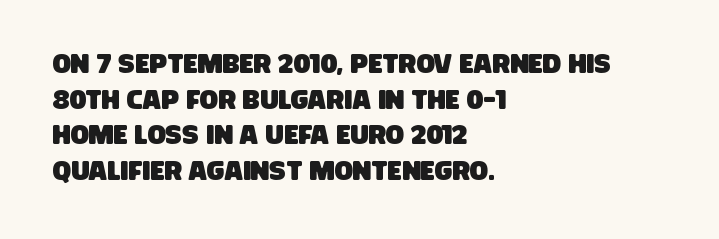
Q: Is the text underlined? A: No.
Q: How is the paragraph aligned? A: Left-aligned.
Q: Is the spacing between letters normal or unusually wide? A: Normal.
Q: Is the spacing between lines tight, normal or loose? A: Normal.
